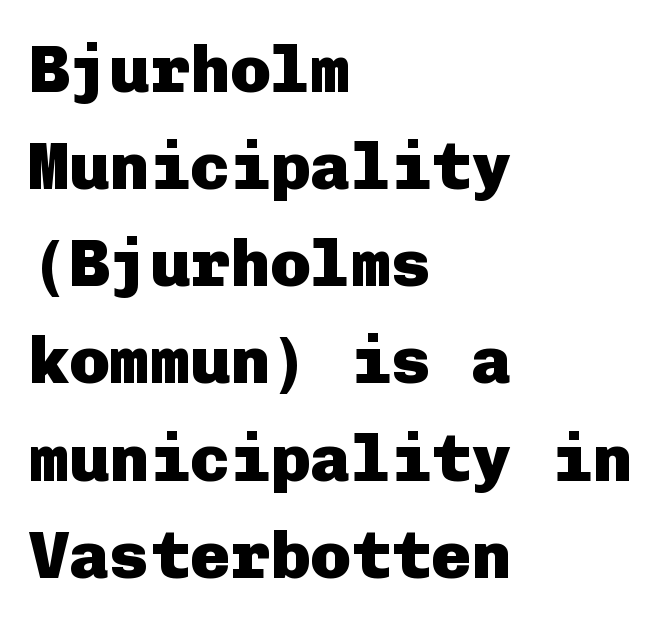
Horizontal alignment here is leftward, the default for most running prose. The rendering shows plain stroke endings on the letterforms — a sans-serif design. Compared with an ordinary text face, these strokes are far heavier — a full bold. Is there much room between lines? A standard amount, neither cramped nor airy. You can tell it's not italic because the verticals are truly vertical. Tracking value appears to be zero — textbook default spacing.
